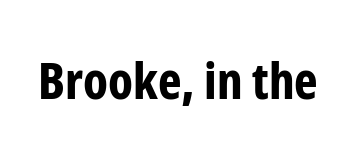
Every character sits straight up, as roman type does. Anything drawn beneath the words? Only blank space. Typographic density is high because the face is bold. Glyph-to-glyph distance matches everyday printed text. Do the characters align in a grid? No, the font is proportional.
